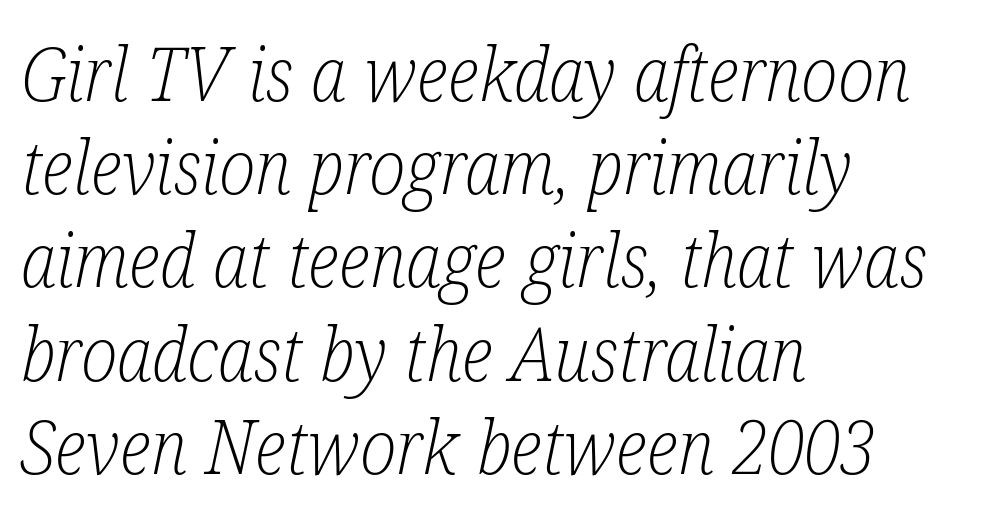
The zone under the glyphs is completely vacant. Is the block centered? No — it sits flush against the left margin. Honestly, the row spacing looks completely unremarkable. Each word holds together tightly as a unit, with standard inter-letter gaps. Character widths vary here, with narrow letters taking less room than wide ones.
